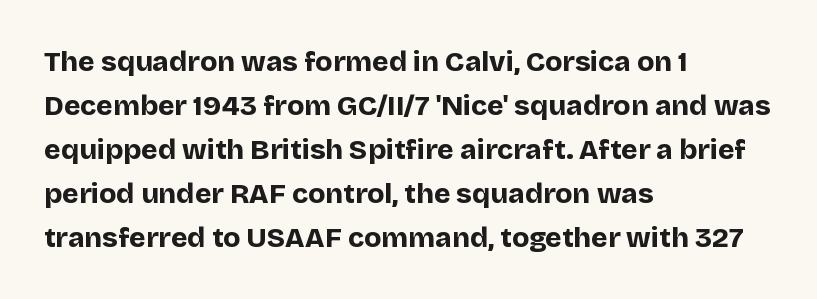
The image shows 28 px bold sans-serif type, upright; set left-aligned, normal line spacing (1.57x), normal letter spacing, not underlined; low stroke contrast and a large x-height.
